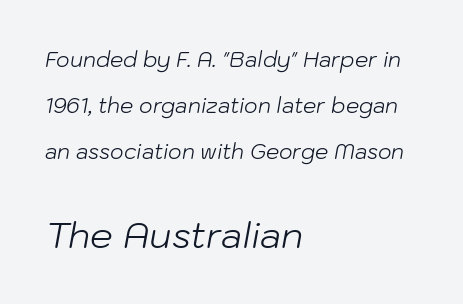
The image shows 36 px light type, italic (leaning right); set left-aligned, loose line spacing (2.18x), normal letter spacing, not underlined; the second (bottom) block is 1.71x larger; low stroke contrast and a medium x-height.
